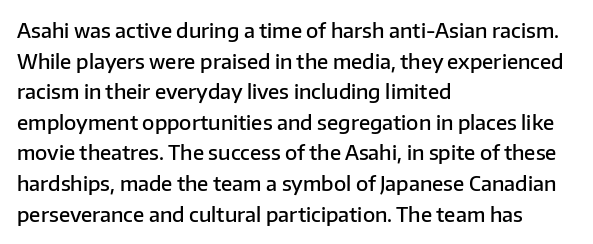
This rendering features lettering with no underline. Students, observe: this is what conventionally led text looks like. Students, note that the glyphs here touch the page at normal intervals. The specimen reads as upright at a glance.
